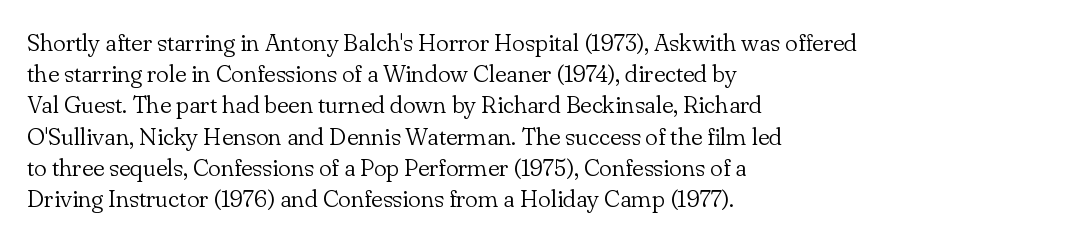
Q: Is the text bold? A: No.
Q: Is the text italic (slanted)? A: No, it is upright.
Q: Is the text underlined? A: No.
Q: How is the paragraph aligned? A: Left-aligned.
Q: Is the spacing between letters normal or unusually wide? A: Normal.
Q: Is the spacing between lines tight, normal or loose? A: Normal.
